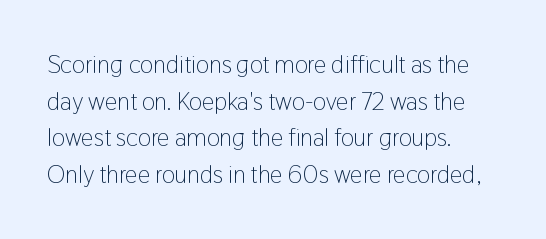
{"italic": "no", "bold": "no", "underline": "no", "align": "left", "line_spacing": "normal", "line_spacing_ratio": 1.47, "letter_spacing": "normal", "letter_spacing_em": 0.0, "glyph_px": 25}
